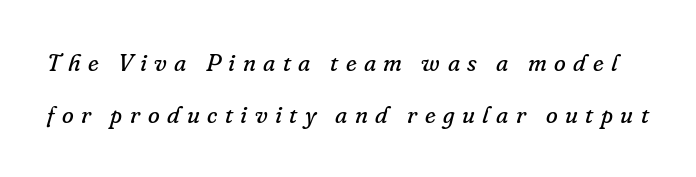
Q: Is the text bold? A: No.
Q: Is the text italic (slanted)? A: Yes, it leans right by about 16 degrees.
Q: Is the text underlined? A: No.
Q: Is the spacing between letters normal or unusually wide? A: Unusually wide.
Q: Is the spacing between lines tight, normal or loose? A: Loose.
